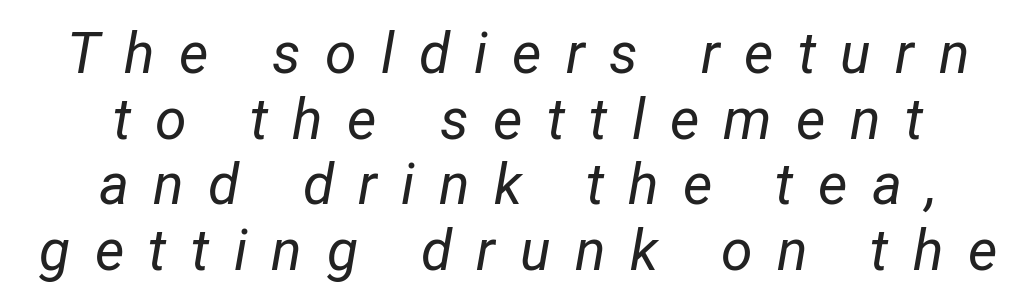
Q: Is the text bold? A: No.
Q: Is the text italic (slanted)? A: Yes, it leans right by about 12 degrees.
Q: Is the text underlined? A: No.
Q: How is the paragraph aligned? A: Centered.
Q: Is the spacing between letters normal or unusually wide? A: Unusually wide.
Q: Is the spacing between lines tight, normal or loose? A: Tight.
Q: Width (condensed, normal, or wide)? A: Condensed.
Q: Stroke contrast? A: Low.
Q: x-height? A: Medium.
Q: Monospaced? A: No.
